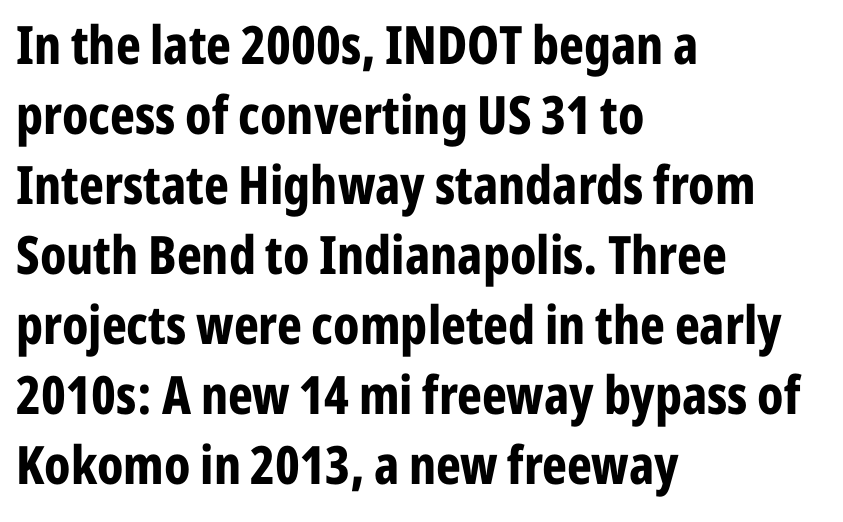
{"serif": "no", "italic": "no", "bold": "yes", "weight": "bold", "width": "condensed", "stroke_contrast": "low", "x_height": "medium", "monospaced": "no", "underline": "no", "align": "left", "line_spacing": "normal", "line_spacing_ratio": 1.32, "letter_spacing": "normal", "letter_spacing_em": 0.0, "glyph_px": 53}
